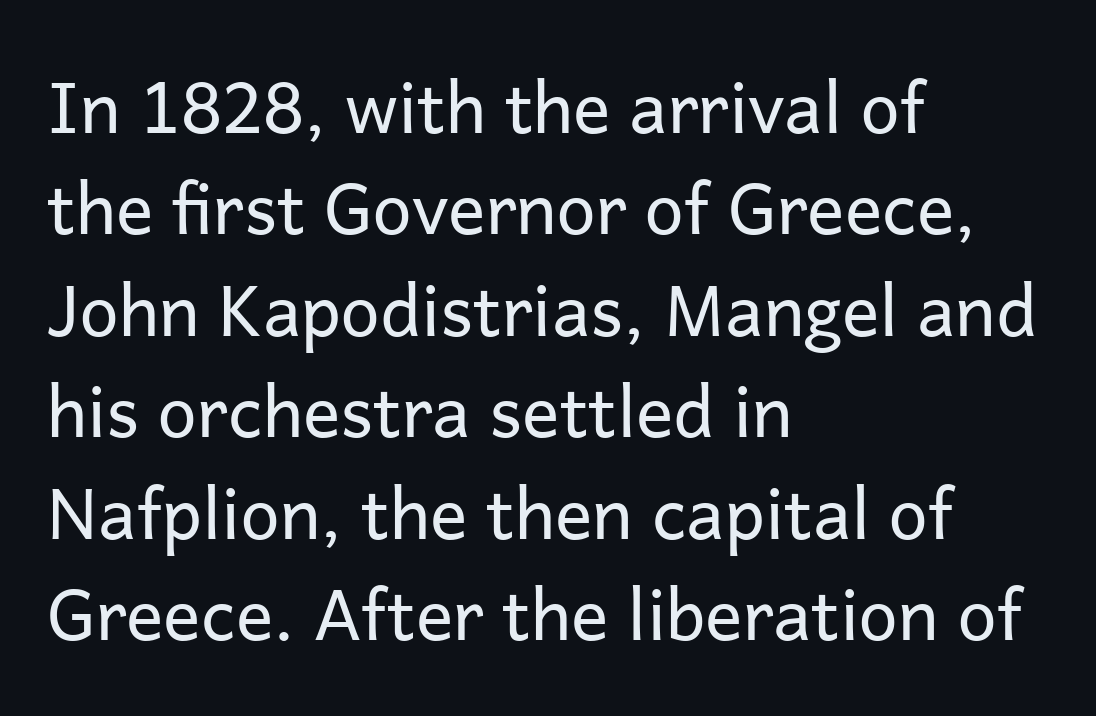
Q: Is the text bold? A: No.
Q: Is the text italic (slanted)? A: No, it is upright.
Q: Is the typeface a serif or a sans-serif typeface? A: Sans-serif.
Q: Is the text underlined? A: No.
Q: How is the paragraph aligned? A: Left-aligned.
Q: Is the spacing between letters normal or unusually wide? A: Normal.
Q: Is the spacing between lines tight, normal or loose? A: Normal.
Q: Width (condensed, normal, or wide)? A: Normal.
Q: Stroke contrast? A: Low.
Q: x-height? A: Medium.
Q: Monospaced? A: No.
